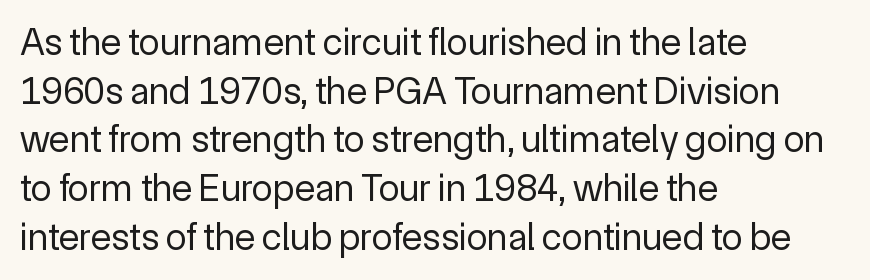
Q: Is the text bold? A: No.
Q: Is the text italic (slanted)? A: No, it is upright.
Q: Is the typeface a serif or a sans-serif typeface? A: Sans-serif.
Q: Is the text underlined? A: No.
Q: How is the paragraph aligned? A: Left-aligned.
Q: Is the spacing between letters normal or unusually wide? A: Normal.
Q: Is the spacing between lines tight, normal or loose? A: Normal.
Q: Width (condensed, normal, or wide)? A: Normal.
Q: x-height? A: Medium.
Q: Monospaced? A: No.
